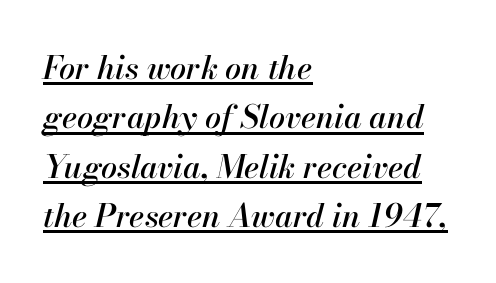
{"italic": "yes", "lean": "right", "slant_degrees": 13, "width": "normal", "stroke_contrast": "high", "x_height": "small", "monospaced": "no", "underline": "yes", "align": "left", "line_spacing": "normal", "line_spacing_ratio": 1.54, "letter_spacing": "normal", "letter_spacing_em": 0.0, "glyph_px": 32}
